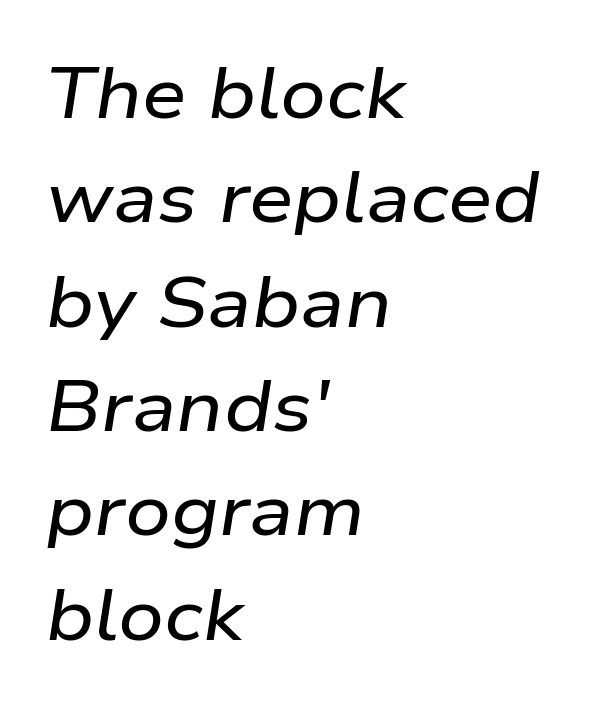
Q: Is the text italic (slanted)? A: Yes, it leans right by about 9 degrees.
Q: Is the text underlined? A: No.
Q: How is the paragraph aligned? A: Left-aligned.
Q: Is the spacing between letters normal or unusually wide? A: Normal.
Q: Is the spacing between lines tight, normal or loose? A: Normal.
Q: Width (condensed, normal, or wide)? A: Wide.
Q: Stroke contrast? A: Low.
Q: x-height? A: Medium.
Q: Monospaced? A: No.
